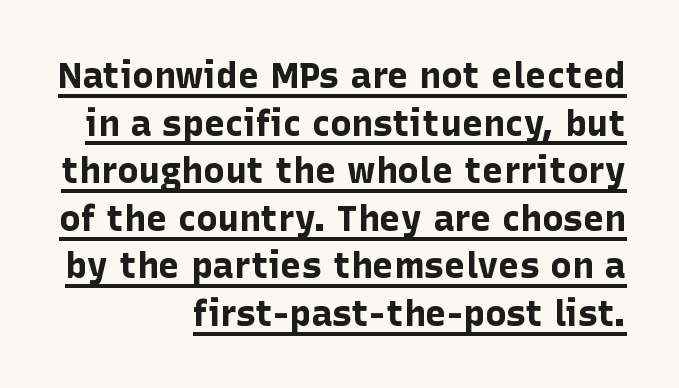
It's the straight-up-and-down kind of type. Notice how the passage keeps a crisp vertical edge on the right only. This sample uses a sans-serif face. Look at the tracking — it's just the regular setting, nothing added. Honestly, the row spacing looks completely unremarkable. Each glyph is drawn with heavy, bold strokes.
